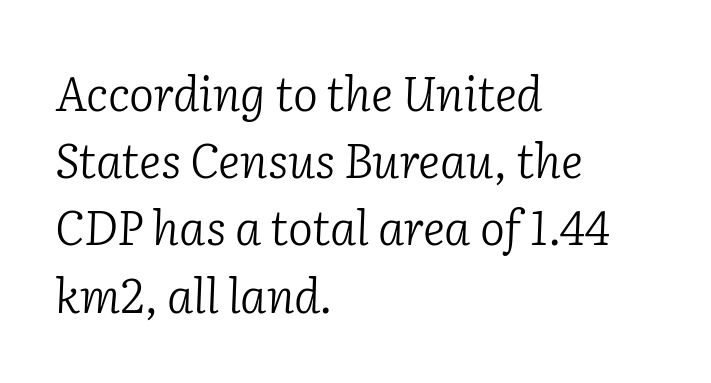
The image shows 47 px light serif type, italic (leaning right); set left-aligned, normal line spacing (1.43x), normal letter spacing, not underlined; low stroke contrast and a medium x-height.
